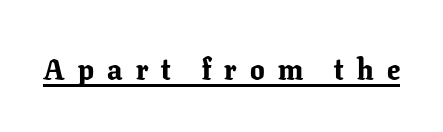
Q: Is the text bold? A: Yes.
Q: Is the text italic (slanted)? A: No, it is upright.
Q: Is the typeface a serif or a sans-serif typeface? A: Serif.
Q: Is the text underlined? A: Yes.
Q: Is the spacing between letters normal or unusually wide? A: Unusually wide.
Q: Width (condensed, normal, or wide)? A: Normal.
Q: Stroke contrast? A: Low.
Q: x-height? A: Medium.
Q: Monospaced? A: No.
